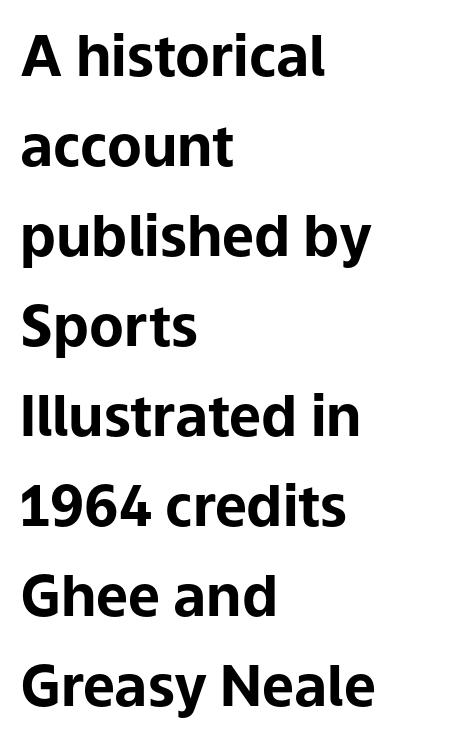
The image shows 57 px bold sans-serif type, upright; set left-aligned, normal line spacing (1.58x), normal letter spacing, not underlined; low stroke contrast and a medium x-height.
